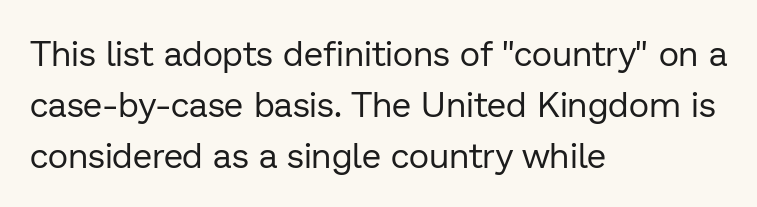
Q: Is the text bold? A: No.
Q: Is the text italic (slanted)? A: No, it is upright.
Q: Is the typeface a serif or a sans-serif typeface? A: Sans-serif.
Q: Is the text underlined? A: No.
Q: How is the paragraph aligned? A: Left-aligned.
Q: Is the spacing between letters normal or unusually wide? A: Normal.
Q: Is the spacing between lines tight, normal or loose? A: Normal.
Q: Width (condensed, normal, or wide)? A: Normal.
Q: Stroke contrast? A: Low.
Q: x-height? A: Medium.
Q: Monospaced? A: No.
